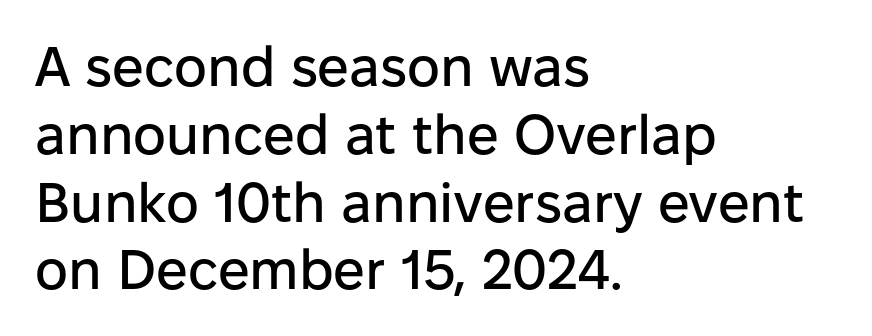
The image shows 56 px sans-serif type, upright; set left-aligned, line spacing 1.21x, normal letter spacing, not underlined; low stroke contrast and a medium x-height.
